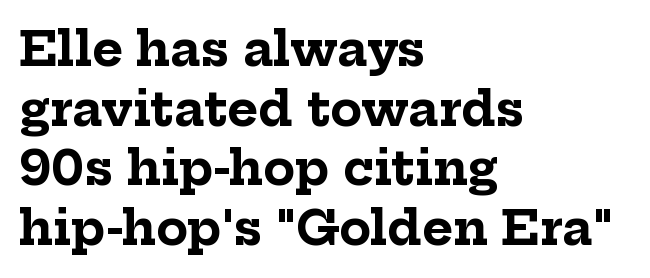
{"serif": "yes", "italic": "no", "bold": "yes", "weight": "bold", "width": "normal", "stroke_contrast": "low", "x_height": "medium", "monospaced": "no", "underline": "no", "align": "left", "line_spacing": "normal", "line_spacing_ratio": 1.27, "letter_spacing": "normal", "letter_spacing_em": 0.0, "glyph_px": 47}
